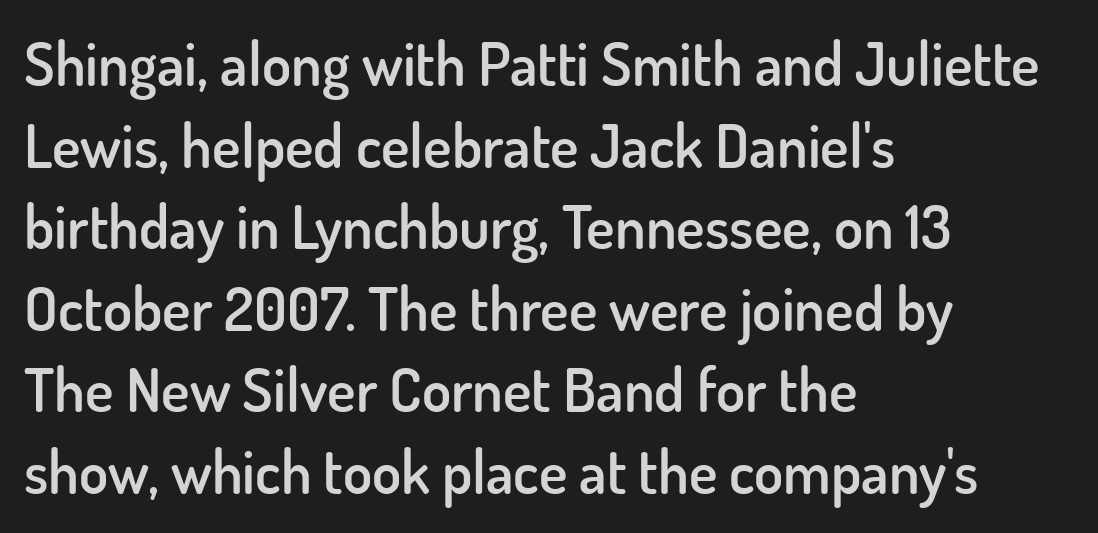
Notice how descenders clear the ascenders below comfortably — that's standard leading. The baseline area is clear. Honestly, the letter spacing is just normal — you wouldn't notice it. Varying glyph widths throughout — classic text-font behaviour. The typesetter chose a ragged-right arrangement here.
